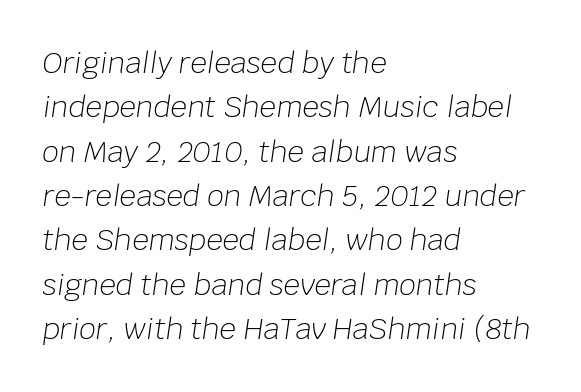
{"italic": "yes", "lean": "right", "slant_degrees": 8, "bold": "no", "weight": "light", "width": "normal", "stroke_contrast": "low", "x_height": "large", "monospaced": "no", "underline": "no", "align": "left", "line_spacing": "normal", "line_spacing_ratio": 1.53, "letter_spacing": "normal", "letter_spacing_em": 0.0, "glyph_px": 29}
